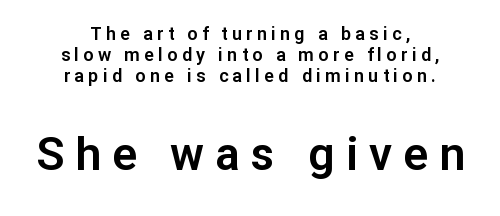
The image shows 46 px sans-serif type, upright; set centered, line spacing 1.18x, unusually wide letter spacing (+0.24 em), not underlined; the second (bottom) block is 2.56x larger; low stroke contrast and a medium x-height.
